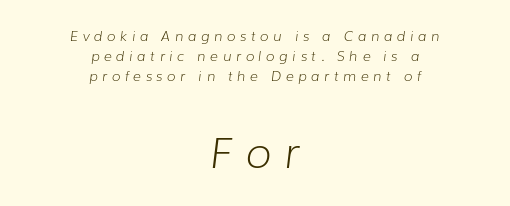
The image shows 42 px light type, italic (leaning right); set centered, normal line spacing (1.44x), unusually wide letter spacing (+0.32 em), not underlined; the second (bottom) block is 3.0x larger; low stroke contrast and a medium x-height.
